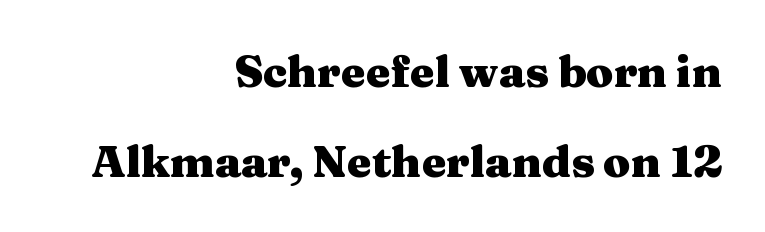
The image shows 44 px heavy, wide serif type, upright; set right-aligned, loose line spacing (2.04x), normal letter spacing, not underlined; medium stroke contrast and a medium x-height.
